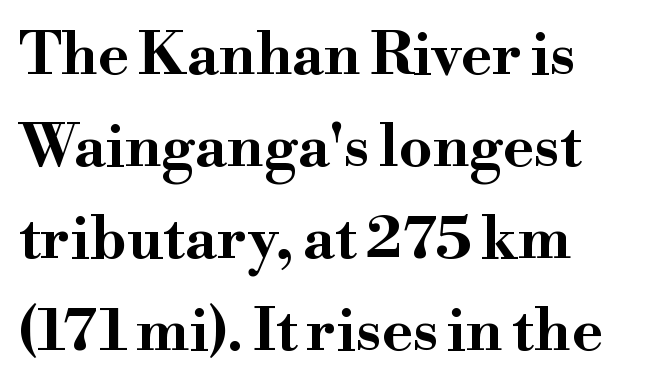
Q: Is the text bold? A: Yes.
Q: Is the text italic (slanted)? A: No, it is upright.
Q: Is the typeface a serif or a sans-serif typeface? A: Serif.
Q: Is the text underlined? A: No.
Q: How is the paragraph aligned? A: Left-aligned.
Q: Is the spacing between letters normal or unusually wide? A: Normal.
Q: Is the spacing between lines tight, normal or loose? A: Normal.
Q: Width (condensed, normal, or wide)? A: Wide.
Q: Stroke contrast? A: High.
Q: x-height? A: Small.
Q: Monospaced? A: No.
